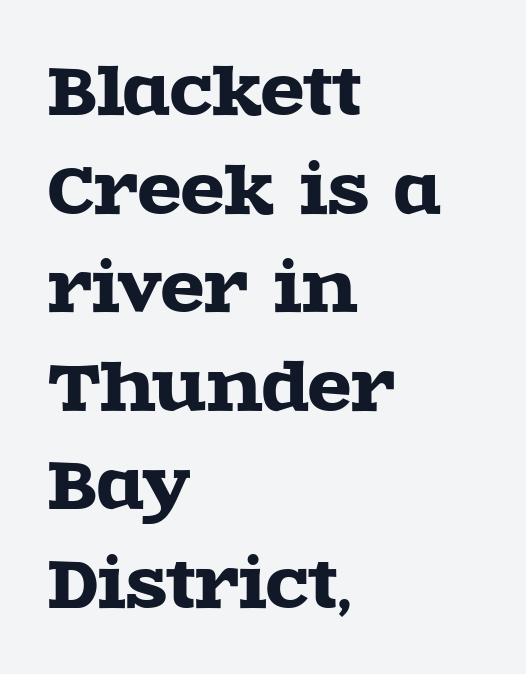
Q: Is the text italic (slanted)? A: No, it is upright.
Q: Is the typeface a serif or a sans-serif typeface? A: Serif.
Q: Is the text underlined? A: No.
Q: How is the paragraph aligned? A: Left-aligned.
Q: Is the spacing between letters normal or unusually wide? A: Normal.
Q: Is the spacing between lines tight, normal or loose? A: Normal.
Q: Width (condensed, normal, or wide)? A: Wide.
Q: x-height? A: Large.
Q: Monospaced? A: No.
